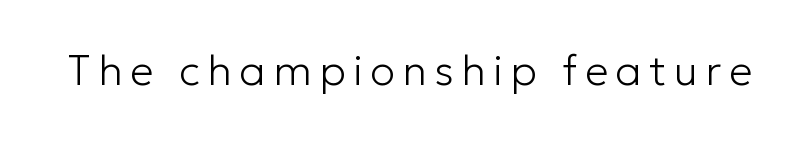
The lettering holds an erect, upright posture throughout. The letters look calm and open, with moderate or lighter stems. The zone under the glyphs is completely vacant. Think of a printed novel: that variable character pitch is what you see here. Type style note: lacks serifs.
